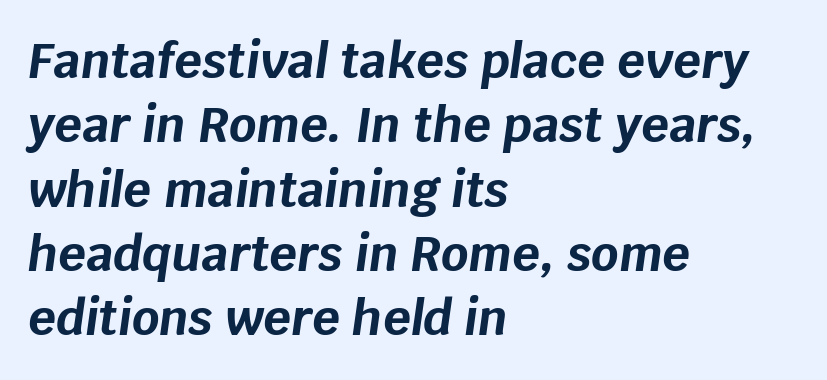
A student would call this left alignment; a typographer would say flush left, rag right. Proportional: the letters do not fall into vertical columns. Is the letter spacing exaggerated? No — it looks like the ordinary default. The sample has been set heavy, in full bold. The space directly below the letters is spotless.
